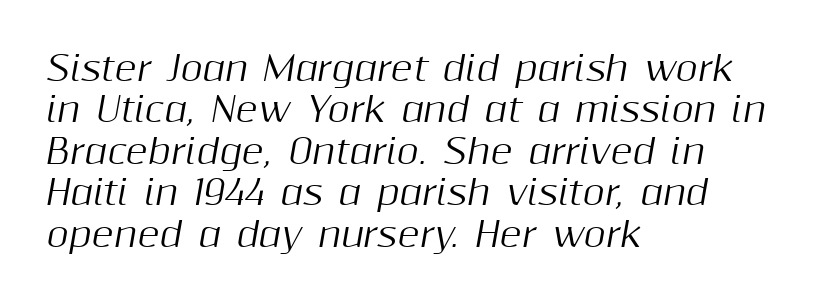
Note the varied advance widths — an 'i' is clearly narrower than an 'm'. The baseline area is clear. Observe the lean: these are italic letterforms. A student would call this left alignment; a typographer would say flush left, rag right. No extra tracking has been applied to these lines.
